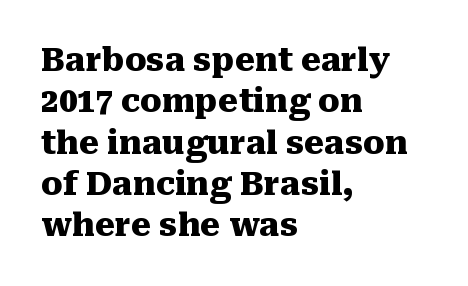
The image shows 32 px heavy serif type, upright; set left-aligned, normal line spacing (1.29x), normal letter spacing, not underlined; medium stroke contrast and a medium x-height.
